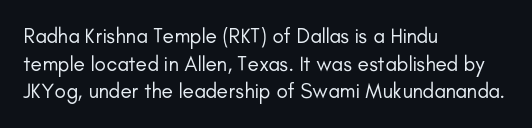
Q: Is the text bold? A: No.
Q: Is the text italic (slanted)? A: No, it is upright.
Q: Is the text underlined? A: No.
Q: How is the paragraph aligned? A: Left-aligned.
Q: Is the spacing between letters normal or unusually wide? A: Normal.
Q: Is the spacing between lines tight, normal or loose? A: Normal.
